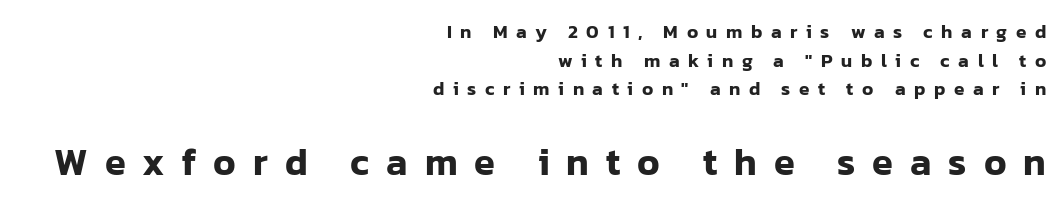
The image shows 38 px sans-serif type, upright; set right-aligned, normal line spacing (1.51x), unusually wide letter spacing (+0.45 em), not underlined; the second (bottom) block is 2.0x larger; low stroke contrast and a medium x-height.
